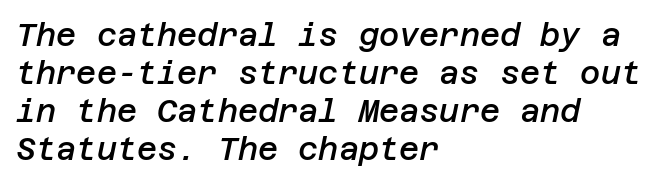
The image shows 31 px semibold type, italic (leaning right); set left-aligned, line spacing 1.23x, normal letter spacing, not underlined; low stroke contrast and a large x-height.
